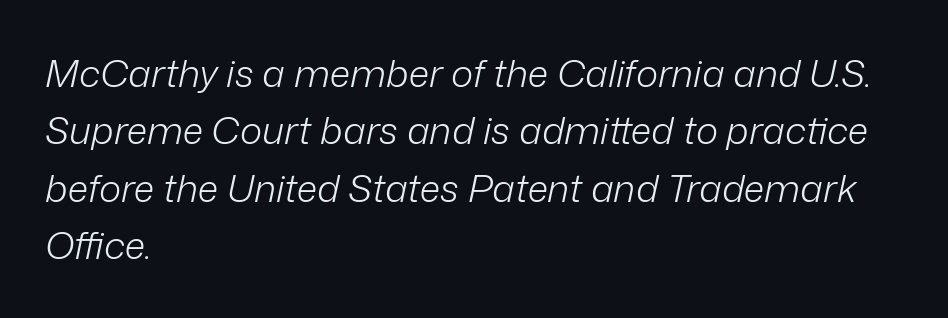
Q: Is the text bold? A: No.
Q: Is the text italic (slanted)? A: Yes, it leans right by about 12 degrees.
Q: Is the text underlined? A: No.
Q: How is the paragraph aligned? A: Left-aligned.
Q: Is the spacing between letters normal or unusually wide? A: Normal.
Q: Is the spacing between lines tight, normal or loose? A: Normal.
Q: Width (condensed, normal, or wide)? A: Normal.
Q: Stroke contrast? A: Low.
Q: x-height? A: Medium.
Q: Monospaced? A: No.
